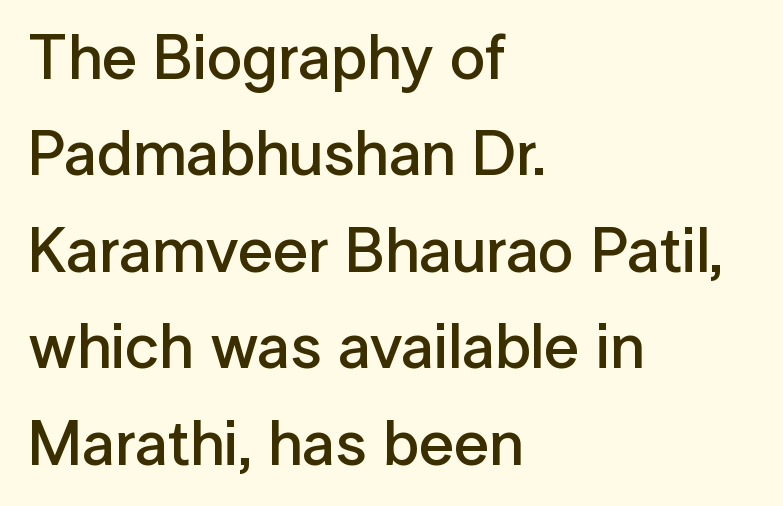
{"serif": "no", "italic": "no", "bold": "semi", "weight": "semibold", "width": "normal", "stroke_contrast": "low", "x_height": "medium", "monospaced": "no", "underline": "no", "align": "left", "line_spacing": "normal", "line_spacing_ratio": 1.53, "letter_spacing": "normal", "letter_spacing_em": 0.0, "glyph_px": 63}
